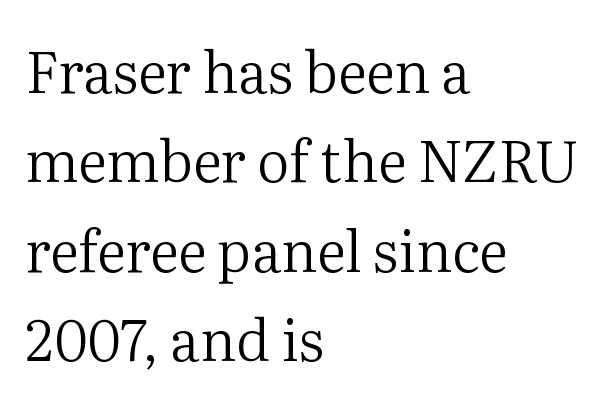
Q: Is the text bold? A: No.
Q: Is the text italic (slanted)? A: No, it is upright.
Q: Is the typeface a serif or a sans-serif typeface? A: Serif.
Q: Is the text underlined? A: No.
Q: How is the paragraph aligned? A: Left-aligned.
Q: Is the spacing between letters normal or unusually wide? A: Normal.
Q: Is the spacing between lines tight, normal or loose? A: Normal.
Q: Width (condensed, normal, or wide)? A: Normal.
Q: Stroke contrast? A: Medium.
Q: x-height? A: Medium.
Q: Monospaced? A: No.
